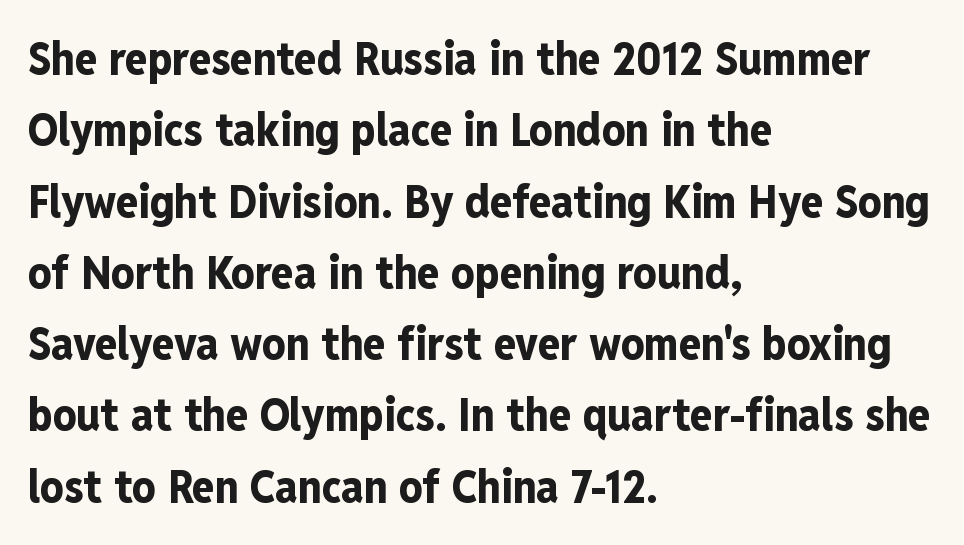
The face used here is proportionally spaced, like ordinary book or web type. One glance says typical: line gaps are just what's usual. These words are printed bold, with thick strokes throughout. Underline: absent. Short and long lines alike share a common starting point at left.
